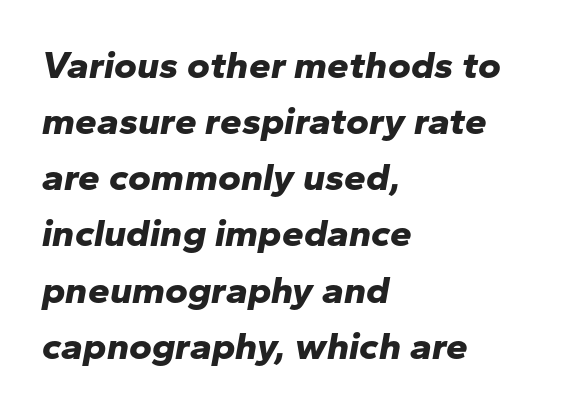
The image shows 39 px bold type, italic (leaning right); set left-aligned, normal line spacing (1.44x), normal letter spacing, not underlined; low stroke contrast and a medium x-height.
